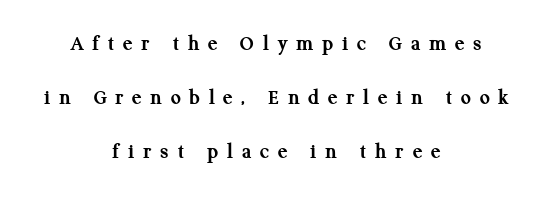
{"italic": "no", "bold": "yes", "underline": "no", "align": "center", "line_spacing": "loose", "line_spacing_ratio": 2.45, "letter_spacing": "wide", "letter_spacing_em": 0.4, "glyph_px": 22}
